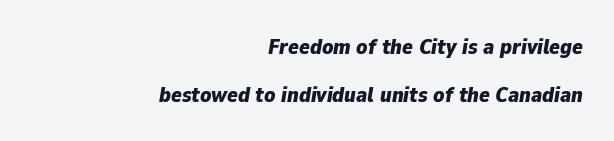
Check under the words: just untouched page. Stroke thickness is high; the sample reads as a true bold. Inter-character spacing is left at the font's built-in metrics. The ragged edge is on the left, which tells us the setting is flush right.
